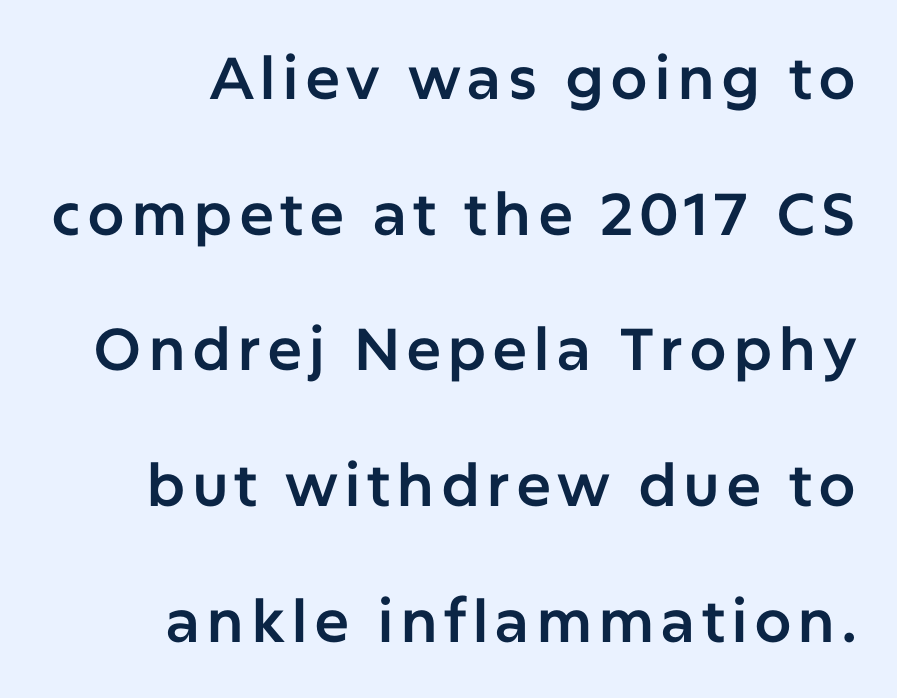
{"serif": "no", "italic": "no", "width": "normal", "stroke_contrast": "low", "x_height": "medium", "monospaced": "no", "underline": "no", "align": "right", "line_spacing": "loose", "line_spacing_ratio": 2.3, "glyph_px": 59}
